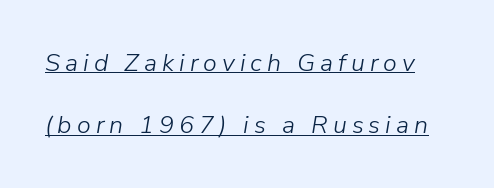
{"italic": "yes", "lean": "right", "slant_degrees": 9, "bold": "no", "underline": "yes", "line_spacing": "loose", "line_spacing_ratio": 2.49, "letter_spacing": "wide", "letter_spacing_em": 0.2, "glyph_px": 25}
